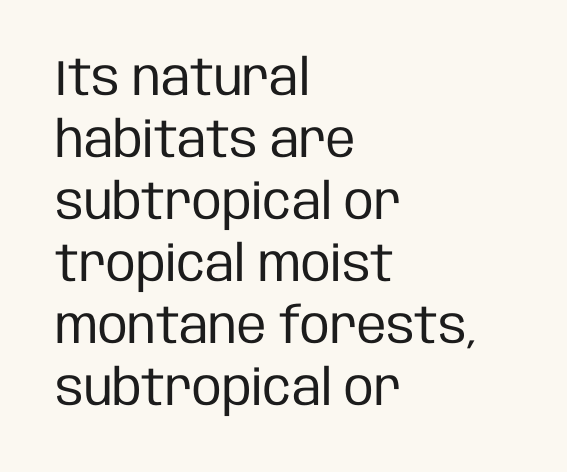
A typesetter would call this proportional, since set widths differ per character. Nothing sits at the stroke ends, so this counts as sans-serif. No italicization has been applied; the sample stays upright. Students, note that the glyphs here touch the page at normal intervals.
